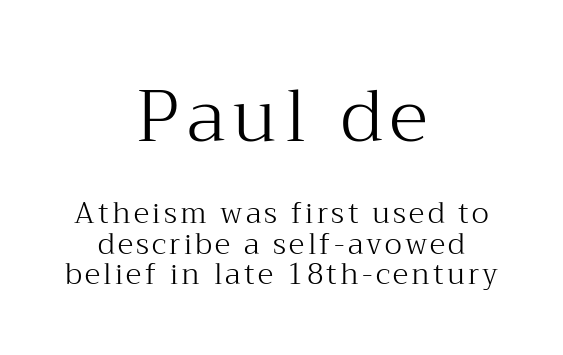
The image shows 72 px light serif type, upright; set centered, tight line spacing (1.06x), not underlined; the first (top) block is 2.48x larger; medium stroke contrast and a medium x-height.
